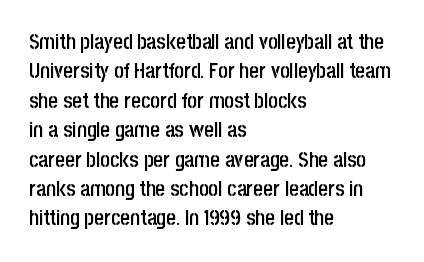
{"italic": "no", "bold": "semi", "underline": "no", "align": "left", "line_spacing": "normal", "line_spacing_ratio": 1.4, "letter_spacing": "normal", "letter_spacing_em": 0.0, "glyph_px": 21}
